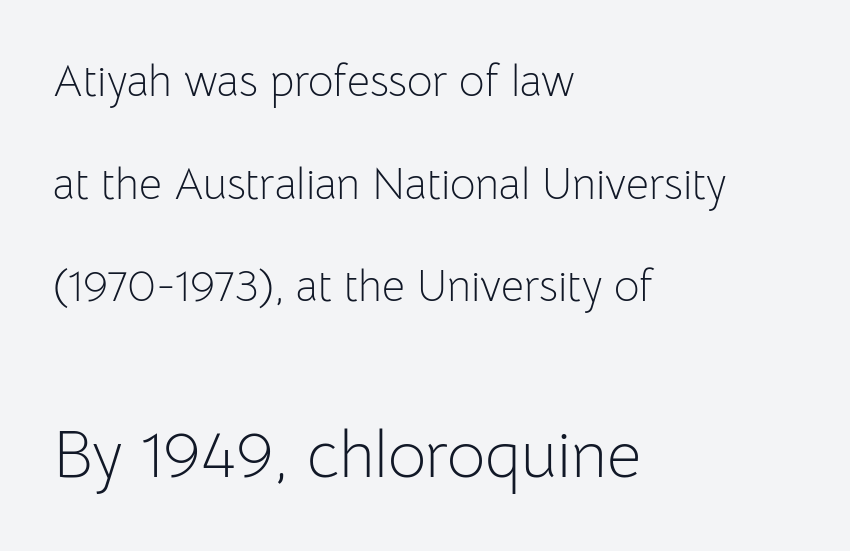
{"serif": "no", "italic": "no", "bold": "no", "weight": "light", "width": "normal", "stroke_contrast": "low", "x_height": "medium", "monospaced": "no", "underline": "no", "align": "left", "line_spacing": "loose", "line_spacing_ratio": 2.33, "letter_spacing": "normal", "letter_spacing_em": 0.0, "larger_block": "second", "size_ratio": 1.5, "glyph_px": 66}
